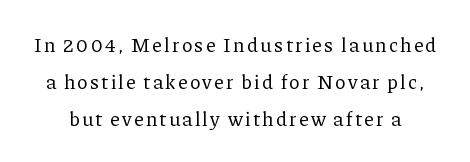
These glyphs show unthickened strokes, regular width or finer. The space beneath each line is pristine and unruled. Unlike italic type, these characters show no tilt at all.
